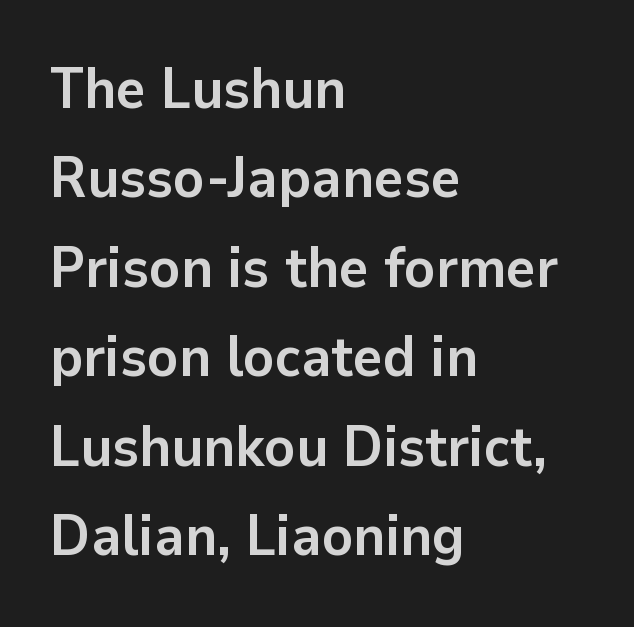
The image shows 57 px semibold sans-serif type, upright; set left-aligned, normal line spacing (1.57x), normal letter spacing, not underlined; low stroke contrast and a medium x-height.
